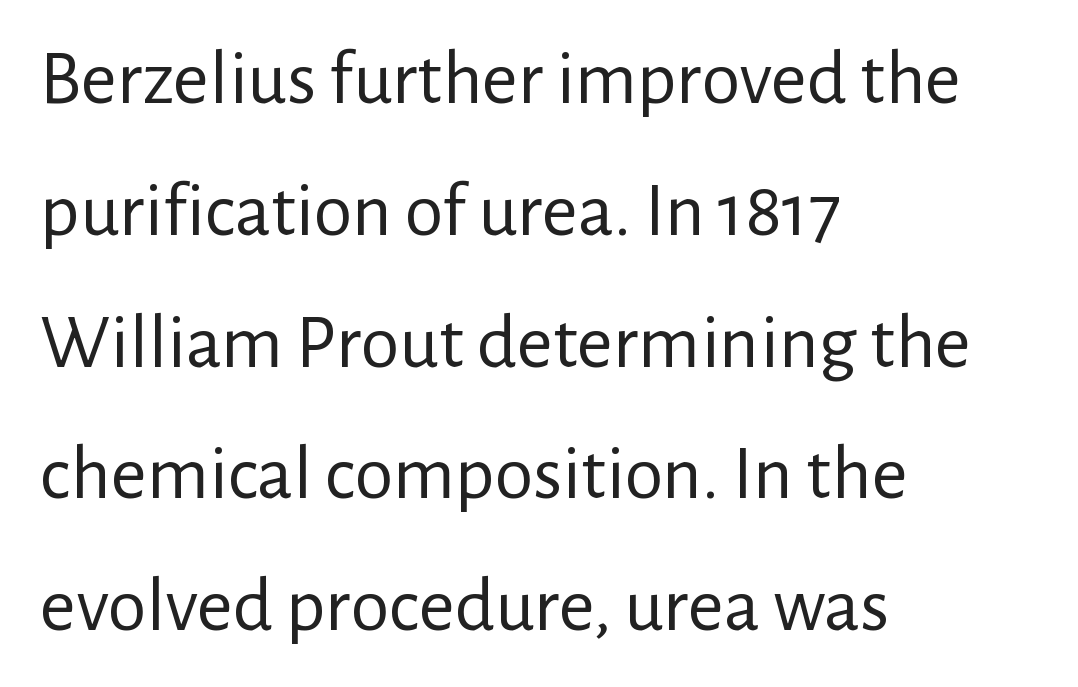
Underlining? Definitely not there. The line texture is even and compact thanks to regular tracking. The designer left line spacing at the default. A sans-serif font was chosen for this passage. Think standard paragraph weight, or any step lighter than that.
